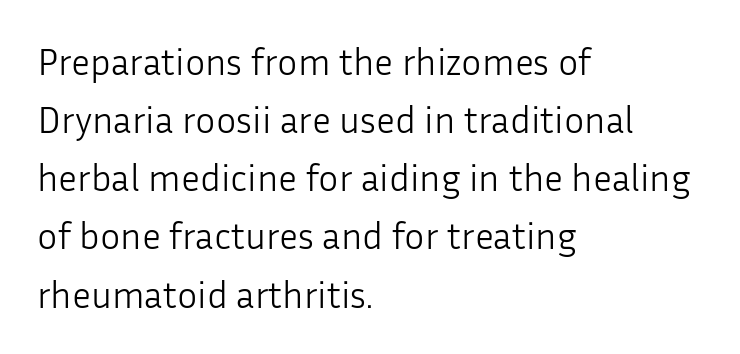
The leading is moderate, giving the passage an even texture. Compared with a centered layout, this one pins lines to the left instead. In terms of posture, this sample is upright. Here the glyphs are tracked normally, forming tight word shapes.
